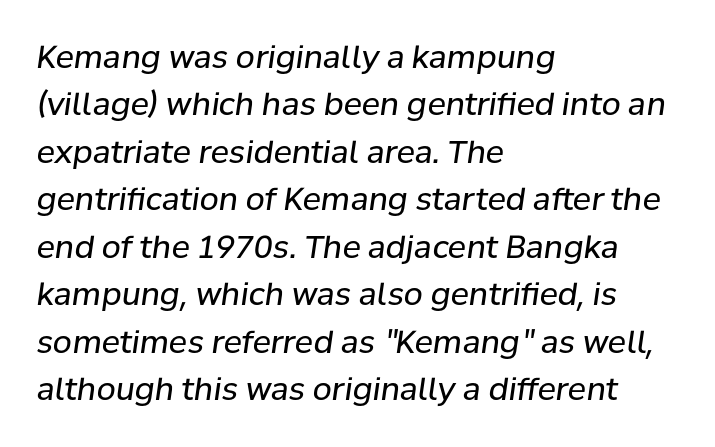
The image shows 31 px regular-weight type, italic (leaning right); set left-aligned, normal line spacing (1.53x), normal letter spacing, not underlined; low stroke contrast and a medium x-height.
